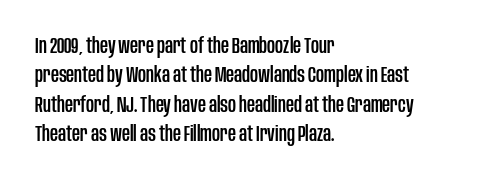
Reading down the block, your eye returns to a fixed left position each line. The type sits square on the baseline with zero lean. The space directly below the letters is spotless. Notice how descenders clear the ascenders below comfortably — that's standard leading. Each word holds together tightly as a unit, with standard inter-letter gaps.
